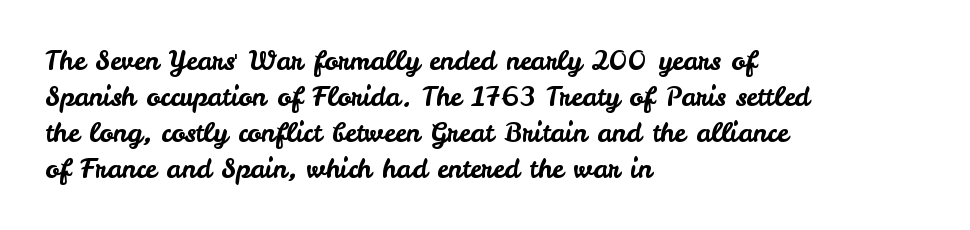
The image shows 26 px text type; set left-aligned, normal line spacing (1.38x), normal letter spacing, not underlined.
